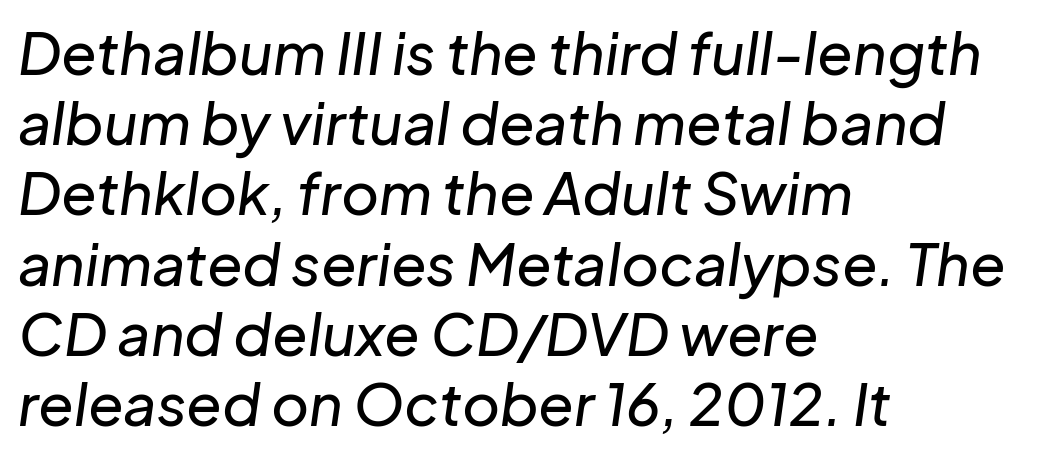
Q: Is the text italic (slanted)? A: Yes, it leans right by about 8 degrees.
Q: Is the text underlined? A: No.
Q: How is the paragraph aligned? A: Left-aligned.
Q: Is the spacing between letters normal or unusually wide? A: Normal.
Q: Width (condensed, normal, or wide)? A: Normal.
Q: Stroke contrast? A: Low.
Q: x-height? A: Medium.
Q: Monospaced? A: No.
